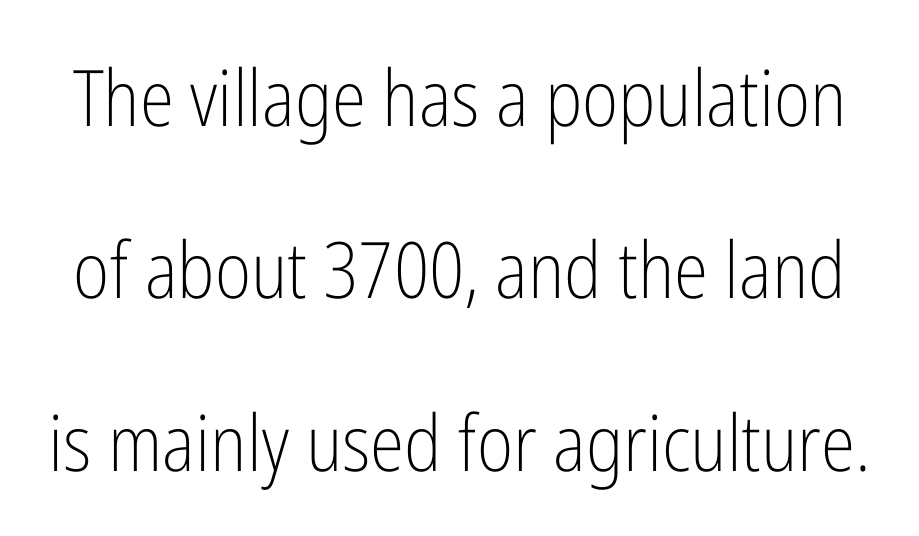
The image shows 78 px light, condensed sans-serif type, upright; set loose line spacing (2.21x), normal letter spacing, not underlined; low stroke contrast and a medium x-height.
